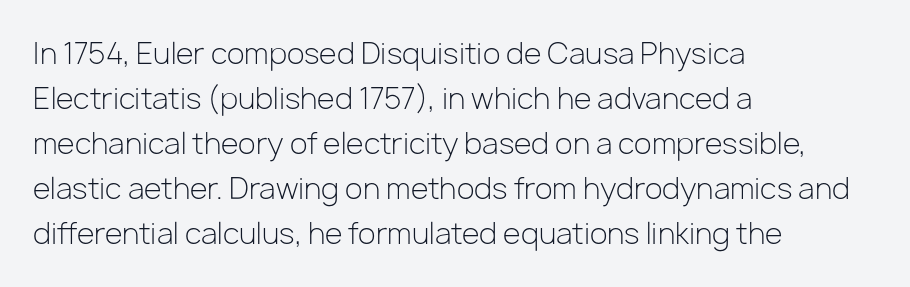
The image shows 29 px light sans-serif type, upright; set left-aligned, normal line spacing (1.55x), normal letter spacing, not underlined; low stroke contrast and a medium x-height.
